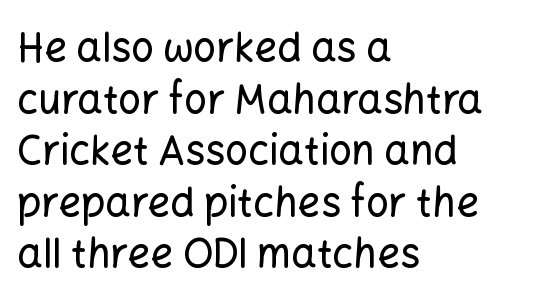
This rendering uses left alignment, leaving the right contour irregular. Standard letterfit; no display-style spreading of the glyphs. Do the letters lean? They stand straight. Nope, no serifs anywhere on these letters. Do the characters align in a grid? No, the font is proportional. Vertical spacing — default.
